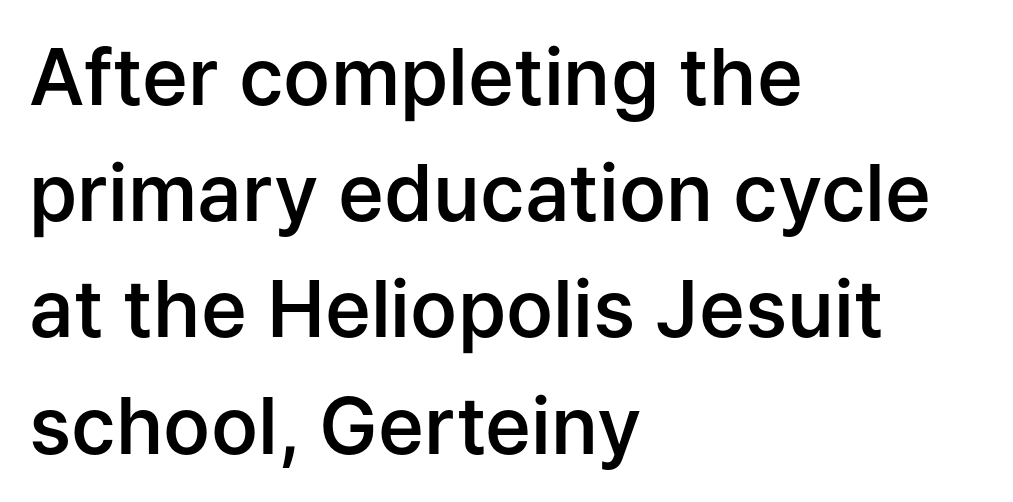
The image shows 78 px semibold sans-serif type, upright; set left-aligned, normal line spacing (1.49x), normal letter spacing, not underlined; low stroke contrast and a medium x-height.
